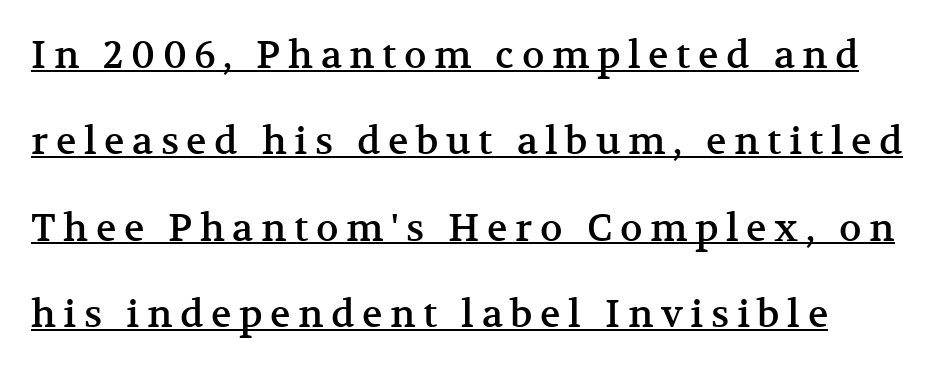
Q: Is the text italic (slanted)? A: No, it is upright.
Q: Is the typeface a serif or a sans-serif typeface? A: Serif.
Q: Is the text underlined? A: Yes.
Q: How is the paragraph aligned? A: Left-aligned.
Q: Is the spacing between letters normal or unusually wide? A: Unusually wide.
Q: Is the spacing between lines tight, normal or loose? A: Loose.
Q: Width (condensed, normal, or wide)? A: Normal.
Q: Stroke contrast? A: Medium.
Q: x-height? A: Medium.
Q: Monospaced? A: No.
